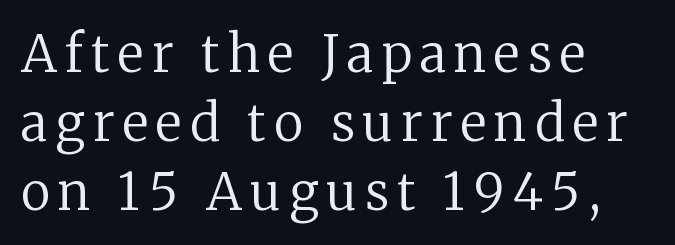
The image shows 51 px regular-weight serif type, upright; set left-aligned, normal line spacing (1.35x), not underlined; low stroke contrast and a medium x-height.
